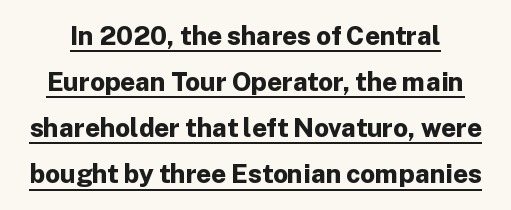
Q: Is the text bold? A: Yes.
Q: Is the text italic (slanted)? A: No, it is upright.
Q: Is the text underlined? A: Yes.
Q: Is the spacing between letters normal or unusually wide? A: Normal.
